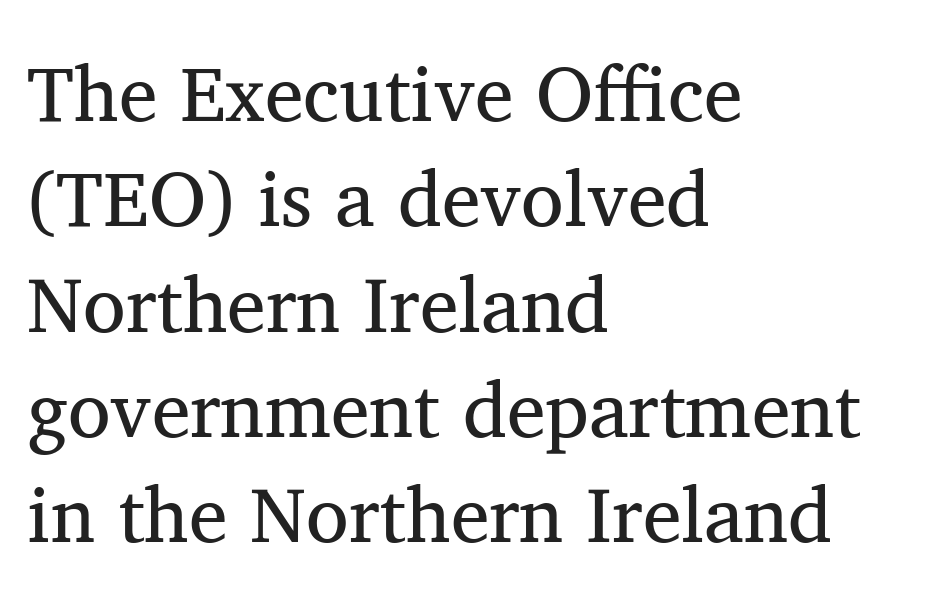
The image shows 78 px regular-weight serif type, upright; set left-aligned, normal line spacing (1.35x), normal letter spacing, not underlined; medium stroke contrast and a medium x-height.
